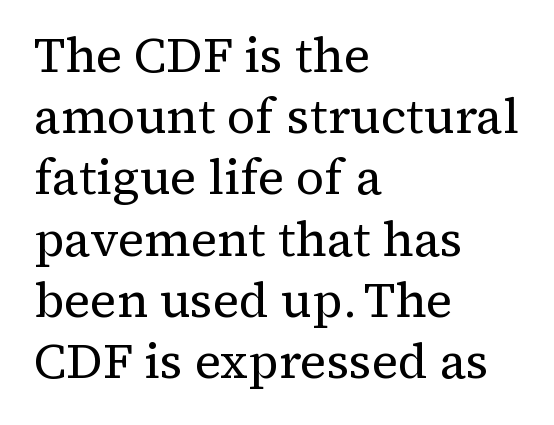
Ordinary non-slanted type is in use. There is no visible air inserted between adjacent glyphs. Type style note: has serifs. The rows are spaced the way most documents space them.
